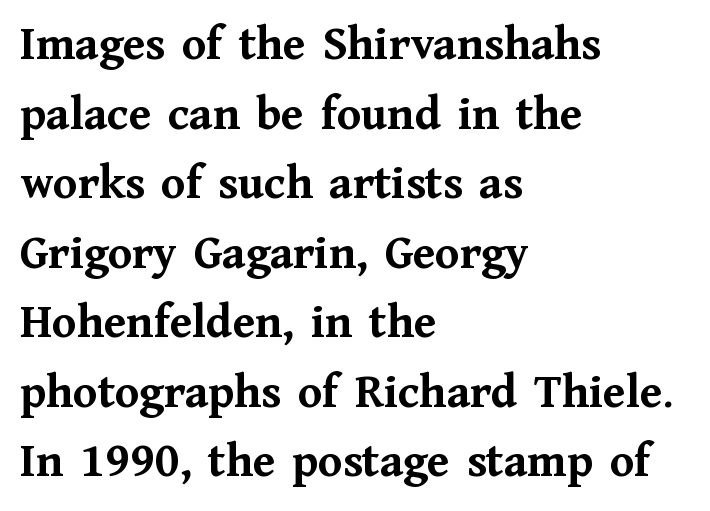
Q: Is the text bold? A: Yes.
Q: Is the text italic (slanted)? A: No, it is upright.
Q: Is the typeface a serif or a sans-serif typeface? A: Serif.
Q: Is the text underlined? A: No.
Q: How is the paragraph aligned? A: Left-aligned.
Q: Is the spacing between letters normal or unusually wide? A: Normal.
Q: Is the spacing between lines tight, normal or loose? A: Normal.
Q: Width (condensed, normal, or wide)? A: Normal.
Q: Stroke contrast? A: Medium.
Q: x-height? A: Medium.
Q: Monospaced? A: No.
